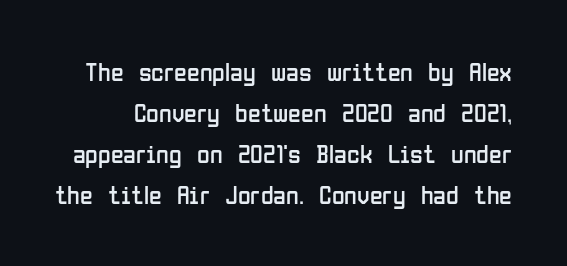
{"italic": "no", "bold": "no", "underline": "no", "line_spacing": "normal", "line_spacing_ratio": 1.58, "letter_spacing": "normal", "letter_spacing_em": 0.0, "glyph_px": 26}
